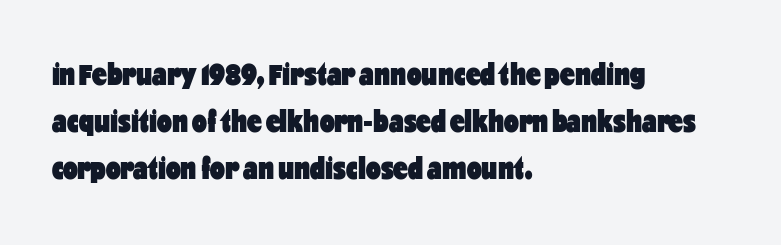
{"serif": "no", "italic": "no", "bold": "yes", "weight": "heavy", "width": "condensed", "stroke_contrast": "low", "x_height": "medium", "monospaced": "no", "underline": "no", "align": "left", "line_spacing": "normal", "line_spacing_ratio": 1.42, "letter_spacing": "normal", "letter_spacing_em": 0.0, "glyph_px": 33}
